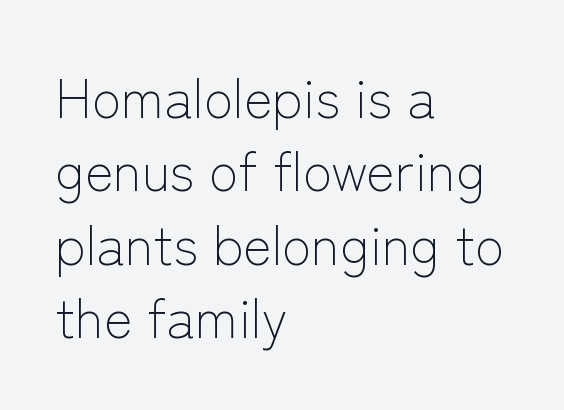
The image shows 54 px light sans-serif type, upright; set left-aligned, normal line spacing (1.36x), normal letter spacing, not underlined; low stroke contrast and a medium x-height.
